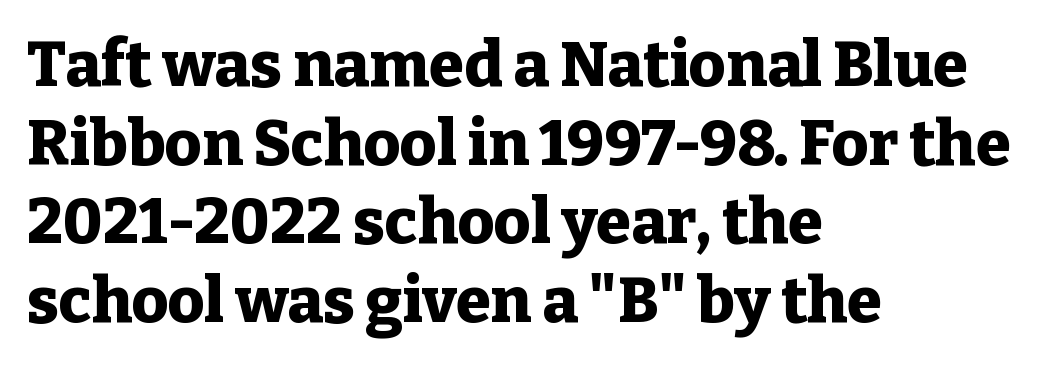
Q: Is the text bold? A: Yes.
Q: Is the text italic (slanted)? A: No, it is upright.
Q: Is the typeface a serif or a sans-serif typeface? A: Serif.
Q: Is the text underlined? A: No.
Q: How is the paragraph aligned? A: Left-aligned.
Q: Is the spacing between letters normal or unusually wide? A: Normal.
Q: Is the spacing between lines tight, normal or loose? A: Normal.
Q: Width (condensed, normal, or wide)? A: Normal.
Q: Stroke contrast? A: Low.
Q: x-height? A: Medium.
Q: Monospaced? A: No.
